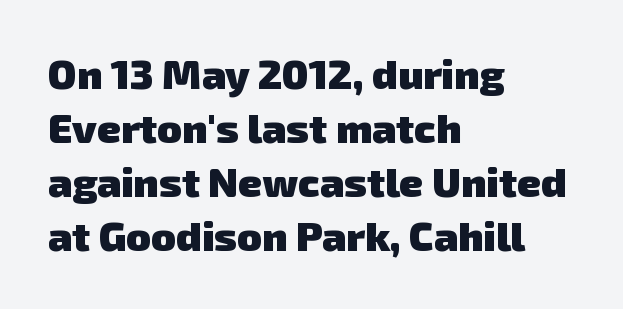
The image shows 41 px heavy sans-serif type; set left-aligned, normal line spacing (1.32x), normal letter spacing, not underlined; low stroke contrast and a medium x-height.
